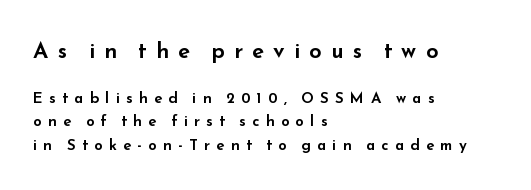
{"italic": "no", "underline": "no", "align": "left", "line_spacing": "normal", "line_spacing_ratio": 1.59, "letter_spacing": "wide", "letter_spacing_em": 0.42, "larger_block": "first", "size_ratio": 1.47, "glyph_px": 22}
